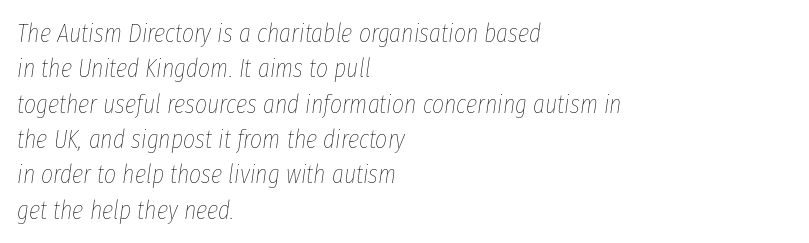
Q: Is the text bold? A: No.
Q: Is the text italic (slanted)? A: Yes, it leans right by about 8 degrees.
Q: Is the text underlined? A: No.
Q: How is the paragraph aligned? A: Left-aligned.
Q: Is the spacing between letters normal or unusually wide? A: Normal.
Q: Is the spacing between lines tight, normal or loose? A: Normal.
